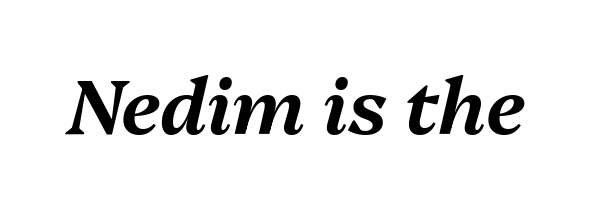
{"italic": "yes", "lean": "right", "slant_degrees": 13, "width": "normal", "stroke_contrast": "medium", "x_height": "medium", "monospaced": "no", "underline": "no", "letter_spacing": "normal", "letter_spacing_em": 0.0, "glyph_px": 77}
